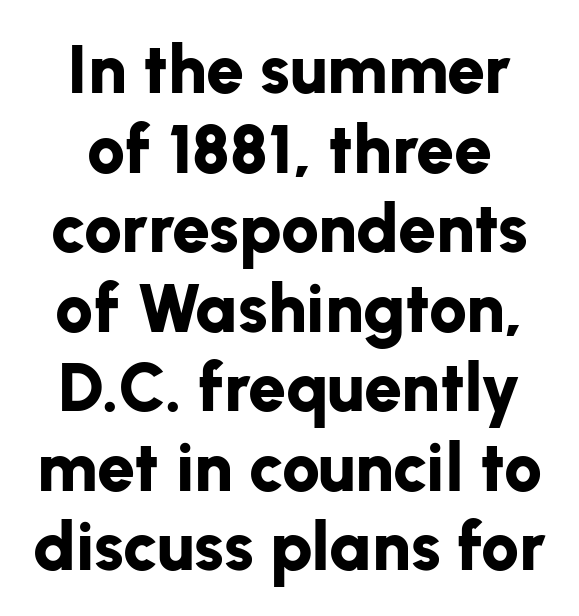
{"serif": "no", "italic": "no", "bold": "yes", "weight": "bold", "width": "normal", "stroke_contrast": "low", "x_height": "medium", "monospaced": "no", "underline": "no", "align": "center", "line_spacing_ratio": 1.17, "letter_spacing": "normal", "letter_spacing_em": 0.0, "glyph_px": 68}
